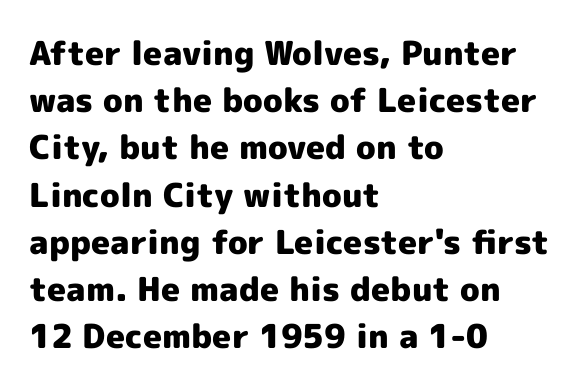
The compositor pushed each line to the left boundary. Standard letterfit; no display-style spreading of the glyphs. Quick note: underline off. As a designer I'd log this as weight 700, bold.
